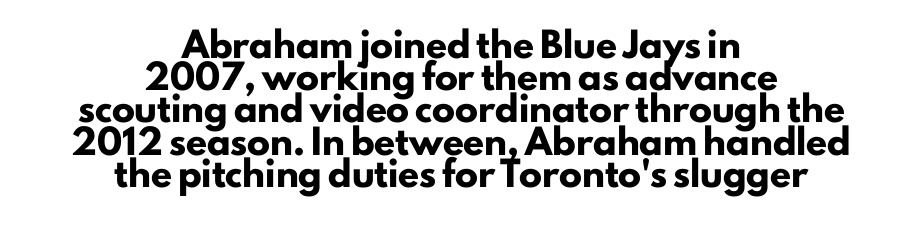
{"italic": "no", "bold": "yes", "underline": "no", "align": "center", "line_spacing": "normal", "line_spacing_ratio": 1.4, "letter_spacing": "normal", "letter_spacing_em": 0.0, "glyph_px": 23}
